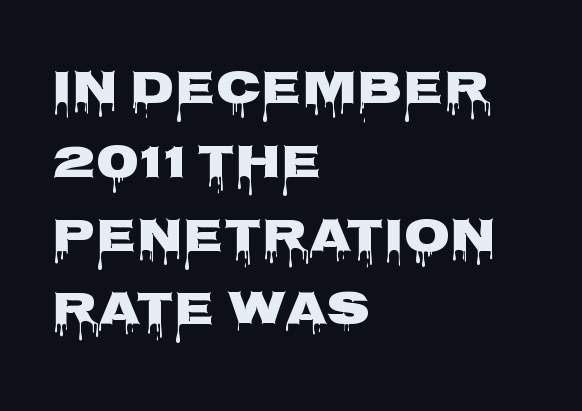
Note the varied advance widths — an 'i' is clearly narrower than an 'm'. You could call the tracking neutral — neither tight nor loose. How heavy is the stroke? Heavy — this is a bold. What's the leading like? Ordinary, nothing unusual. The glyphs are unaccompanied by any horizontal stroke below them.
